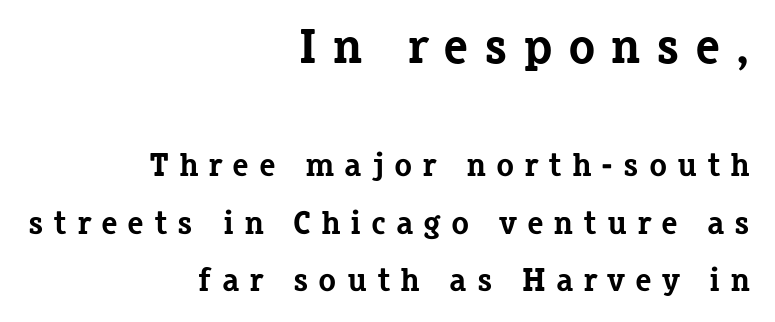
I'd describe the lettering as bold — thick and assertive. Looks like regular typesetting: each glyph gets only the width it needs. Substantial extra tracking has been applied to these lines. The strip under each line holds only bare page. Font category for this specimen: serif.
